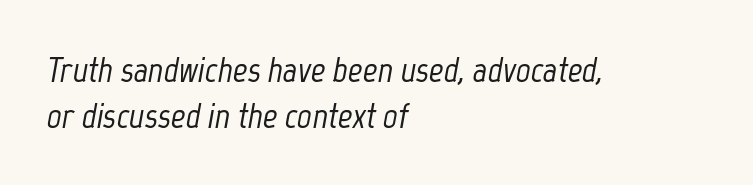
Just letters on the line, the space beneath them empty. Rows of type keep a routine distance in the vertical direction. Is this a fixed-width face? No — the glyphs have proportional, varying widths. The passage is arranged the way most books set body copy — flush left. Observe the lean: these are italic letterforms.
